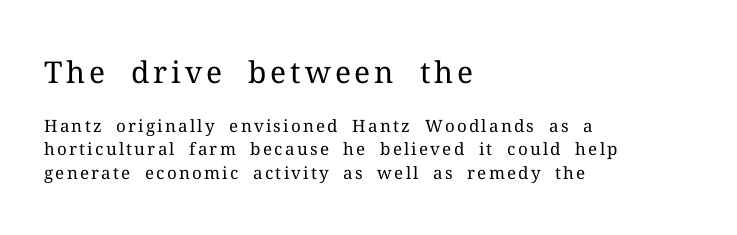
The image shows 30 px regular-weight serif type, upright; set left-aligned, normal line spacing (1.37x), not underlined; the first (top) block is 1.76x larger; medium stroke contrast and a medium x-height.
